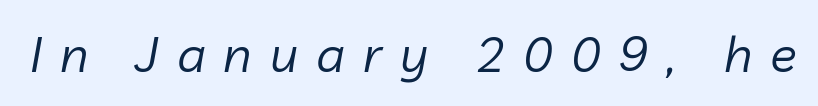
{"italic": "yes", "lean": "right", "slant_degrees": 10, "bold": "no", "weight": "regular", "width": "normal", "stroke_contrast": "low", "x_height": "medium", "monospaced": "no", "underline": "no", "letter_spacing": "wide", "letter_spacing_em": 0.36, "glyph_px": 50}
